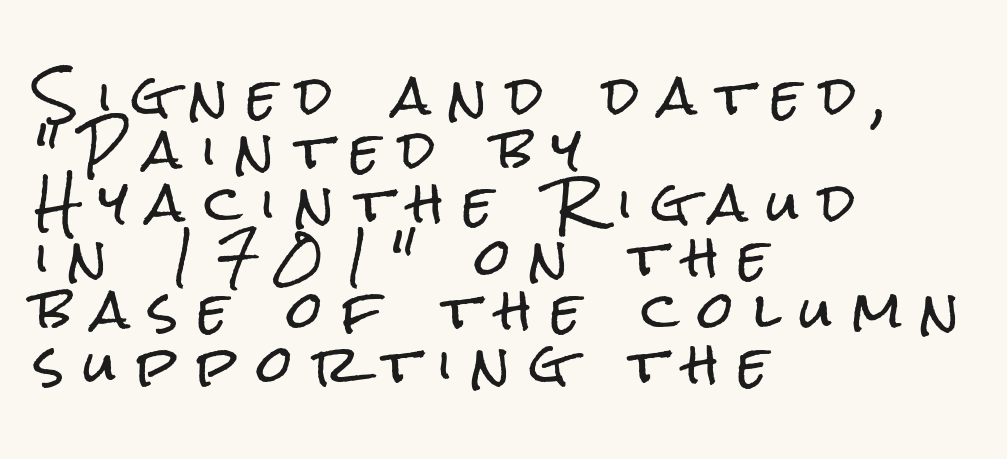
{"serif": "no", "italic": "no", "width": "condensed", "stroke_contrast": "low", "x_height": "medium", "monospaced": "no", "underline": "no", "align": "left", "line_spacing": "tight", "line_spacing_ratio": 1.05, "letter_spacing": "wide", "letter_spacing_em": 0.39, "glyph_px": 51}
